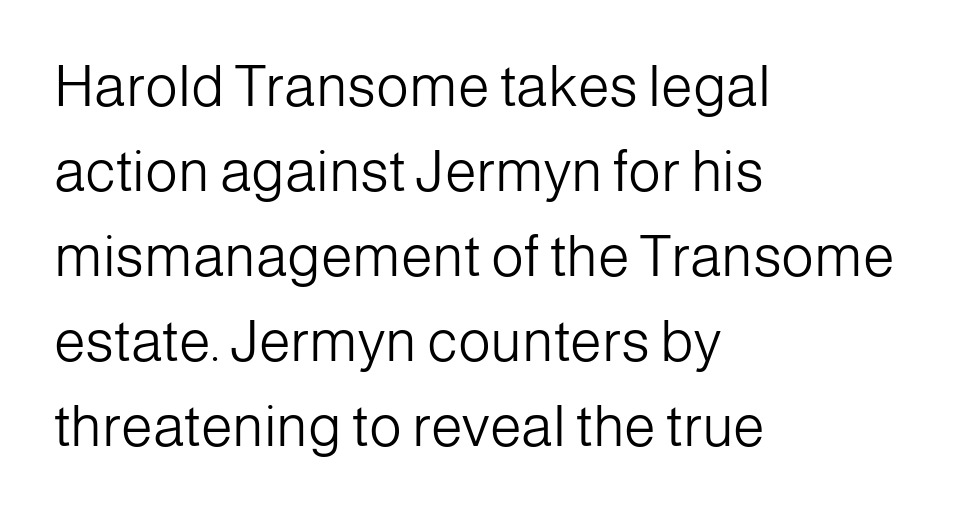
The letters stand straight up with perfectly vertical stems. Line beginnings align vertically; line endings do not. The face used here is proportionally spaced, like ordinary book or web type. Characters follow at the spacing the type designer built in. The vertical gap from one line to the next is medium. Is this a heavy cut? Hardly; it is regular or lighter.
